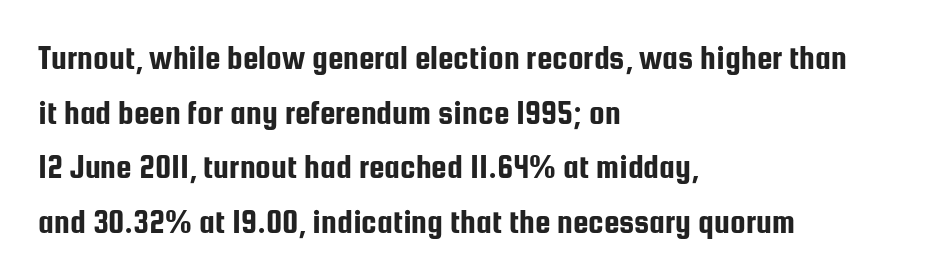
Q: Is the text italic (slanted)? A: No, it is upright.
Q: Is the typeface a serif or a sans-serif typeface? A: Sans-serif.
Q: Is the text underlined? A: No.
Q: How is the paragraph aligned? A: Left-aligned.
Q: Is the spacing between letters normal or unusually wide? A: Normal.
Q: Is the spacing between lines tight, normal or loose? A: Normal.
Q: Width (condensed, normal, or wide)? A: Condensed.
Q: Stroke contrast? A: Low.
Q: x-height? A: Medium.
Q: Monospaced? A: No.
